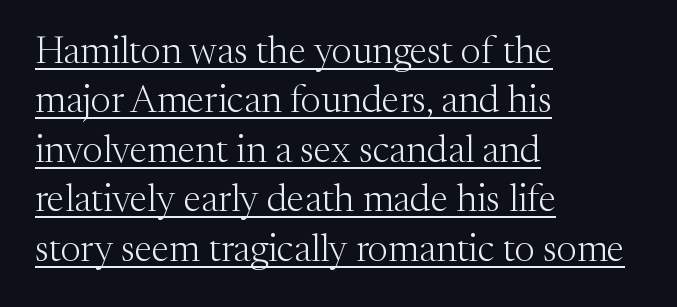
{"serif": "yes", "italic": "no", "bold": "no", "weight": "light", "width": "normal", "stroke_contrast": "medium", "x_height": "medium", "monospaced": "no", "underline": "yes", "align": "left", "line_spacing": "normal", "line_spacing_ratio": 1.3, "letter_spacing": "normal", "letter_spacing_em": 0.0, "glyph_px": 38}
